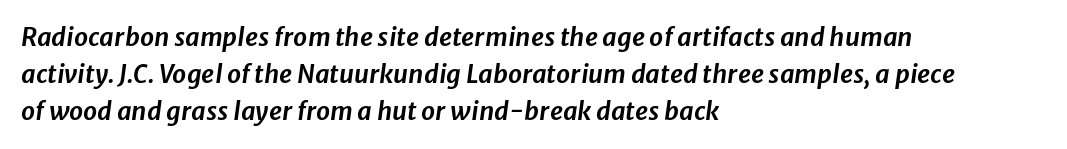
Q: Is the text italic (slanted)? A: Yes, it leans right by about 8 degrees.
Q: Is the text underlined? A: No.
Q: How is the paragraph aligned? A: Left-aligned.
Q: Is the spacing between letters normal or unusually wide? A: Normal.
Q: Is the spacing between lines tight, normal or loose? A: Normal.
